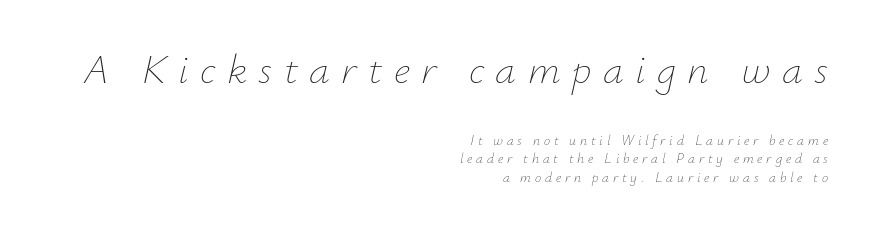
The image shows 42 px thin type, italic (leaning right); set right-aligned, normal line spacing (1.3x), unusually wide letter spacing (+0.27 em), not underlined; the first (top) block is 3.0x larger; low stroke contrast and a small x-height.
